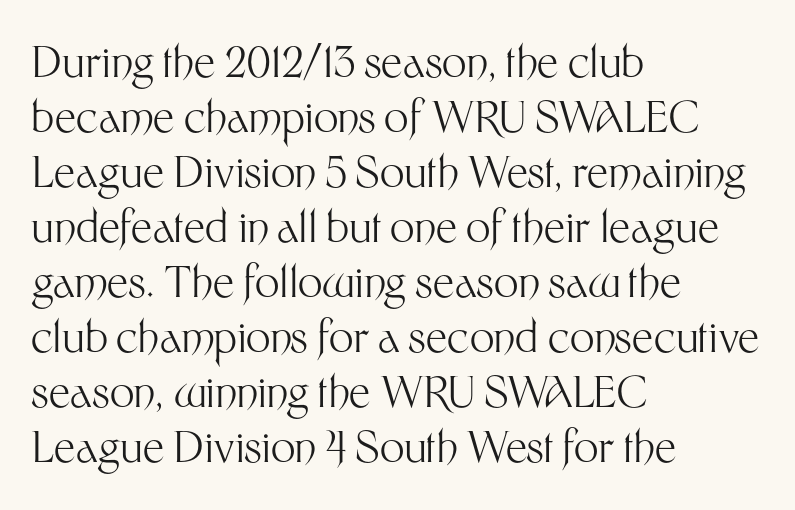
The image shows 43 px light sans-serif type, upright; set left-aligned, normal line spacing (1.28x), normal letter spacing, not underlined; medium stroke contrast and a medium x-height.
